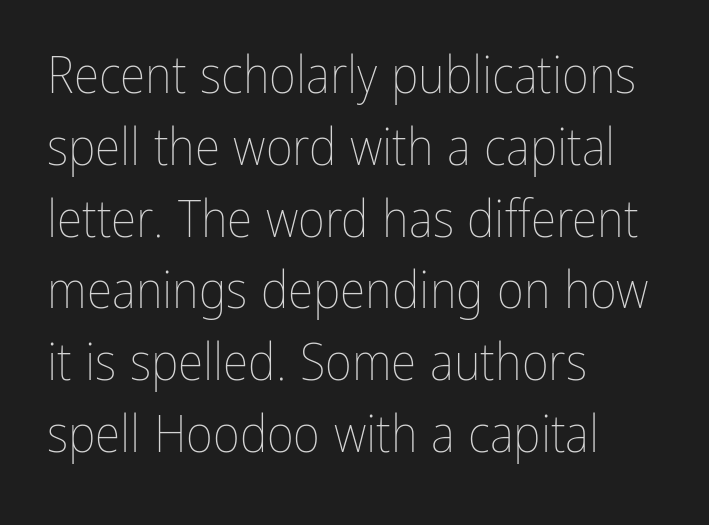
The image shows 52 px thin, condensed type, upright; set left-aligned, normal line spacing (1.38x), normal letter spacing, not underlined; low stroke contrast and a medium x-height.
